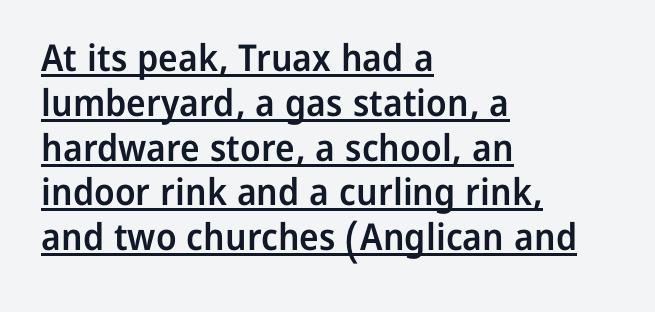
Moderately thickened strokes mark this as semibold type. A student would call this left alignment; a typographer would say flush left, rag right. This sample has the flowing, uneven cadence of proportional lettering. The rendering shows plain stroke endings on the letterforms — a sans-serif design. This sample uses an upright cut, with every glyph sitting square on the baseline. This rendering leaves character spacing at its baseline value.
